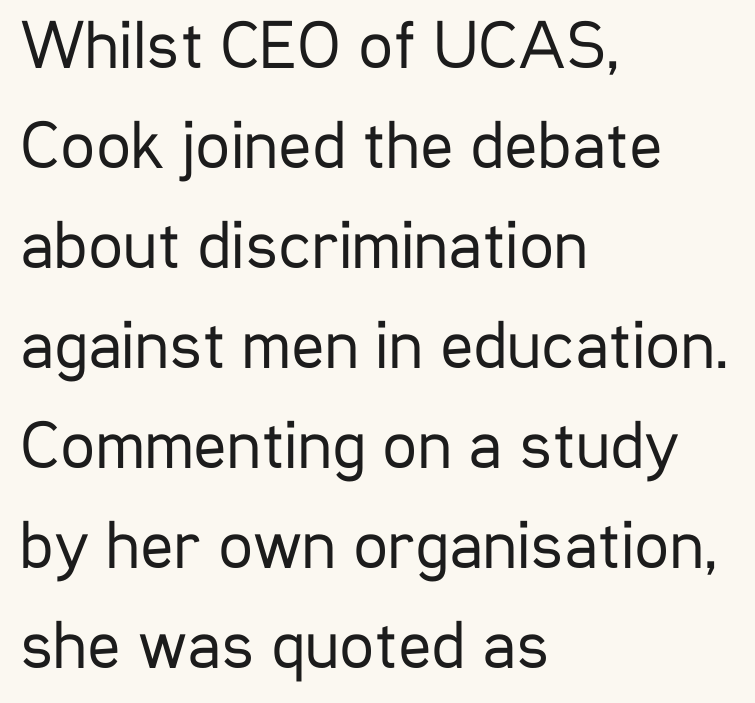
The image shows 69 px regular-weight, condensed sans-serif type, upright; set left-aligned, normal line spacing (1.45x), normal letter spacing, not underlined; low stroke contrast and a medium x-height.
